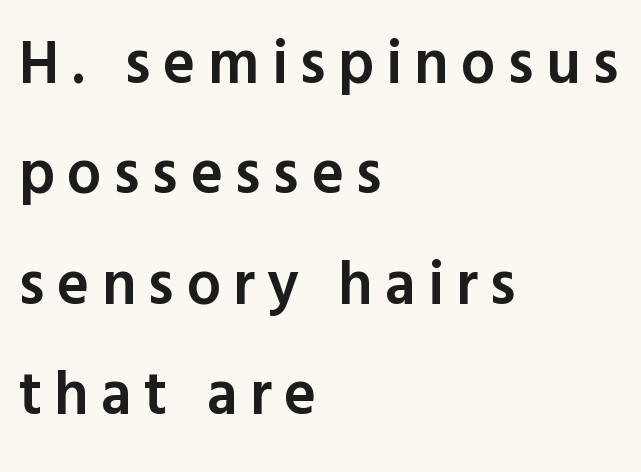
The image shows 61 px semibold sans-serif type, upright; set left-aligned, line spacing 1.81x, unusually wide letter spacing (+0.2 em), not underlined; a medium x-height.
